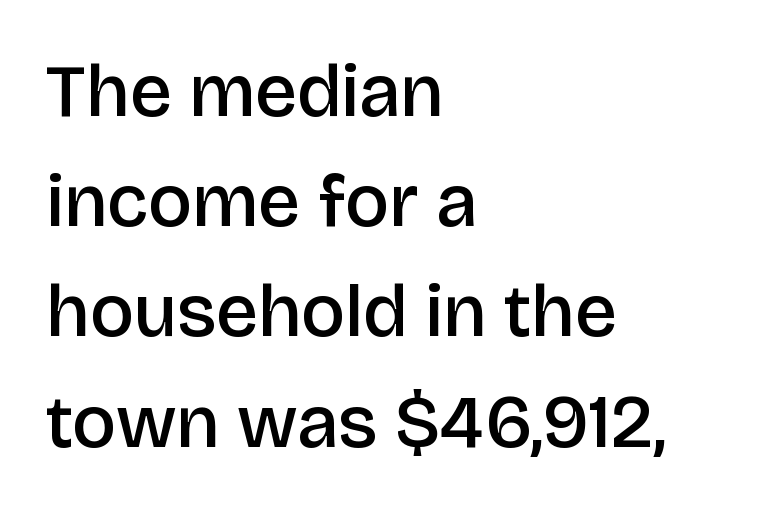
{"serif": "no", "italic": "no", "bold": "semi", "weight": "semibold", "width": "normal", "stroke_contrast": "low", "x_height": "large", "monospaced": "no", "underline": "no", "align": "left", "line_spacing": "normal", "line_spacing_ratio": 1.47, "letter_spacing": "normal", "letter_spacing_em": 0.0, "glyph_px": 75}
